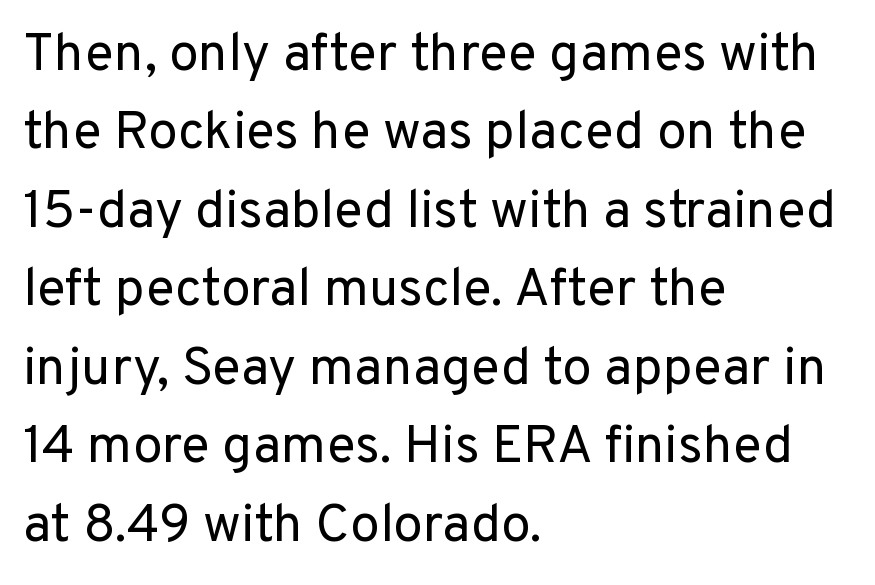
Q: Is the text bold? A: No.
Q: Is the text italic (slanted)? A: No, it is upright.
Q: Is the typeface a serif or a sans-serif typeface? A: Sans-serif.
Q: Is the text underlined? A: No.
Q: How is the paragraph aligned? A: Left-aligned.
Q: Is the spacing between letters normal or unusually wide? A: Normal.
Q: Is the spacing between lines tight, normal or loose? A: Normal.
Q: Width (condensed, normal, or wide)? A: Normal.
Q: Stroke contrast? A: Low.
Q: x-height? A: Medium.
Q: Monospaced? A: No.
